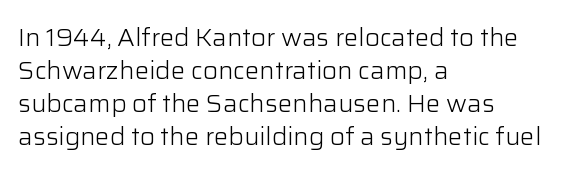
{"italic": "no", "bold": "no", "underline": "no", "align": "left", "line_spacing": "normal", "line_spacing_ratio": 1.37, "letter_spacing": "normal", "letter_spacing_em": 0.0, "glyph_px": 24}
